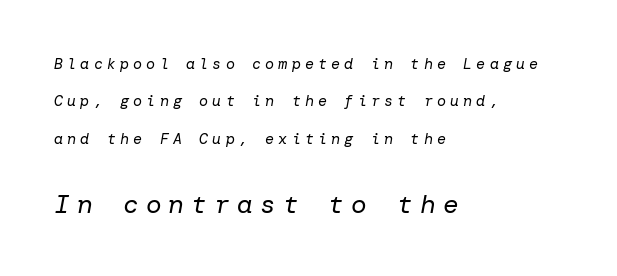
{"italic": "yes", "lean": "right", "slant_degrees": 10, "bold": "no", "underline": "no", "align": "left", "line_spacing": "loose", "line_spacing_ratio": 2.49, "letter_spacing": "wide", "letter_spacing_em": 0.28, "larger_block": "second", "size_ratio": 1.73, "glyph_px": 26}
